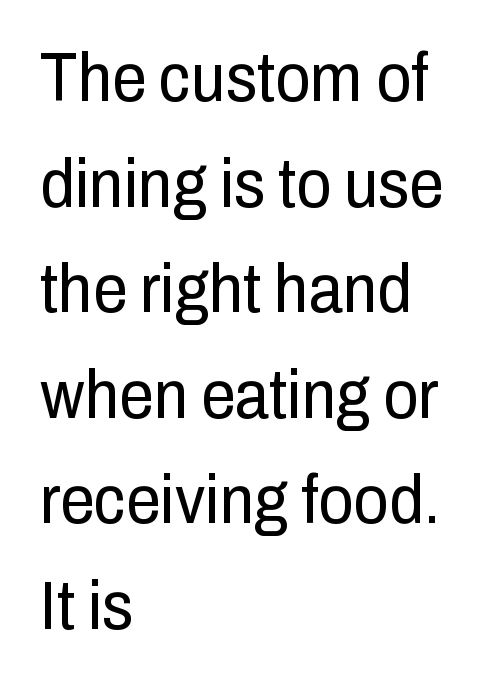
Q: Is the text bold? A: No.
Q: Is the text italic (slanted)? A: No, it is upright.
Q: Is the typeface a serif or a sans-serif typeface? A: Sans-serif.
Q: Is the text underlined? A: No.
Q: How is the paragraph aligned? A: Left-aligned.
Q: Is the spacing between letters normal or unusually wide? A: Normal.
Q: Is the spacing between lines tight, normal or loose? A: Normal.
Q: Width (condensed, normal, or wide)? A: Condensed.
Q: Stroke contrast? A: Low.
Q: x-height? A: Medium.
Q: Monospaced? A: No.
